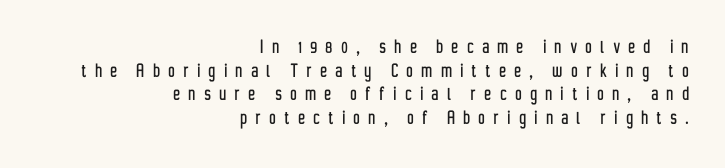
The image shows 22 px text type, upright; set right-aligned, tight line spacing (1.07x), unusually wide letter spacing (+0.4 em), not underlined.
